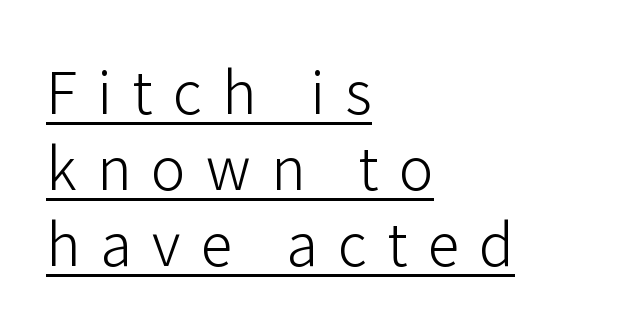
Caption: lettering with a line underneath. Stroke terminals: plain, sans-serif. Proportional: the letters do not fall into vertical columns. In CSS terms this would be text-align: left. If you measured baseline to baseline, you'd find a middling distance.
